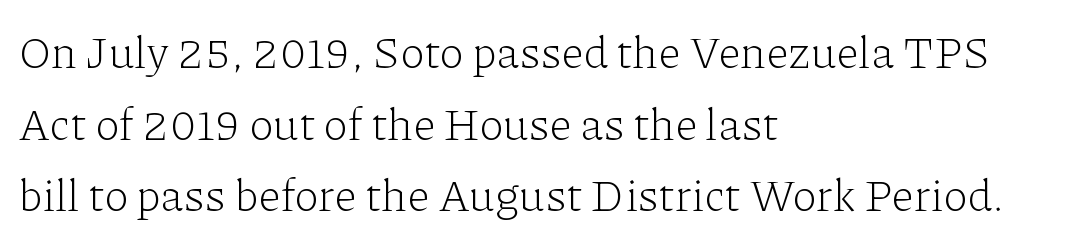
{"serif": "yes", "italic": "no", "bold": "no", "weight": "light", "width": "normal", "stroke_contrast": "low", "x_height": "medium", "monospaced": "no", "underline": "no", "align": "left", "line_spacing": "normal", "line_spacing_ratio": 1.59, "letter_spacing": "normal", "letter_spacing_em": 0.0, "glyph_px": 45}
